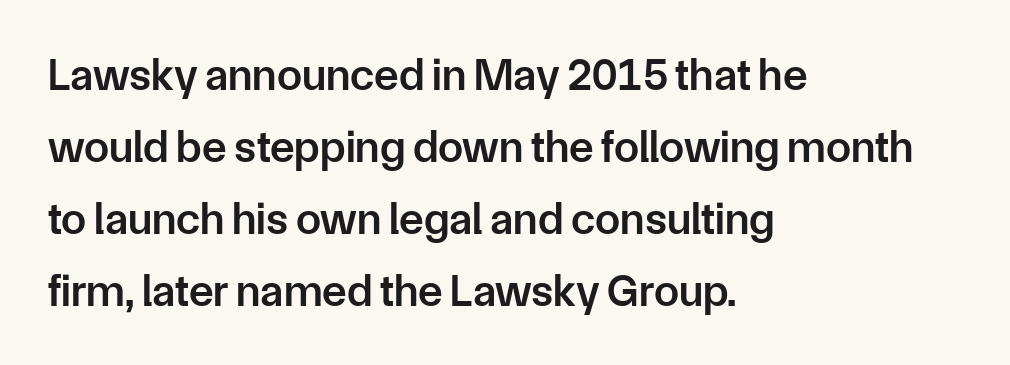
{"serif": "no", "italic": "no", "bold": "semi", "weight": "semibold", "width": "normal", "stroke_contrast": "low", "x_height": "medium", "monospaced": "no", "underline": "no", "align": "left", "line_spacing": "normal", "line_spacing_ratio": 1.6, "letter_spacing": "normal", "letter_spacing_em": 0.0, "glyph_px": 45}
